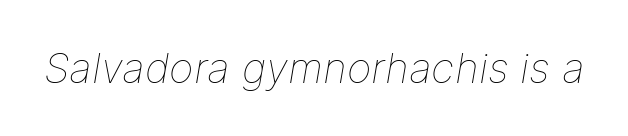
Short note: letters normally spaced. Clear beneath every line of the passage. The weight would be labelled regular, book, light, or lighter still. Quick note: italic. Do the characters align in a grid? No, the font is proportional.
